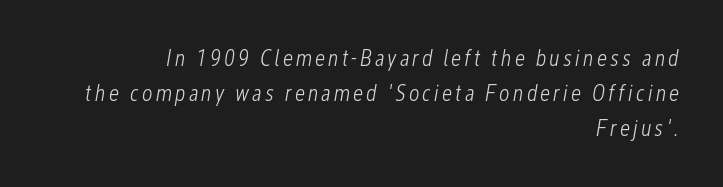
{"italic": "yes", "lean": "right", "slant_degrees": 12, "bold": "no", "underline": "no", "align": "right", "line_spacing": "normal", "line_spacing_ratio": 1.53, "glyph_px": 23}
